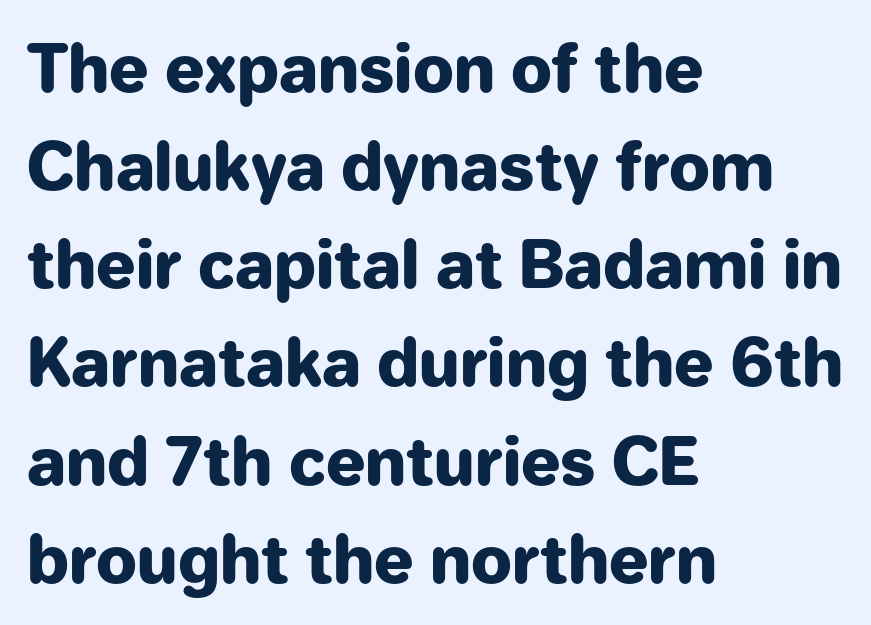
Font category for this specimen: sans-serif. Chunky letters — that's bold for sure. How are the letters spaced? Ordinarily, with no added tracking. Honestly, there is no underline to notice here at all. Do the characters align in a grid? No, the font is proportional.
